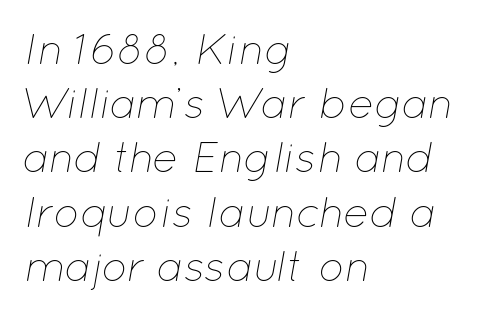
{"italic": "yes", "lean": "right", "slant_degrees": 12, "bold": "no", "weight": "thin", "width": "normal", "stroke_contrast": "low", "x_height": "medium", "monospaced": "no", "underline": "no", "align": "left", "line_spacing": "normal", "line_spacing_ratio": 1.26, "letter_spacing": "normal", "letter_spacing_em": 0.0, "glyph_px": 43}
